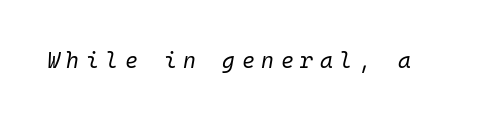
{"italic": "yes", "lean": "right", "slant_degrees": 10, "bold": "no", "underline": "no", "letter_spacing": "wide", "letter_spacing_em": 0.3, "glyph_px": 22}
